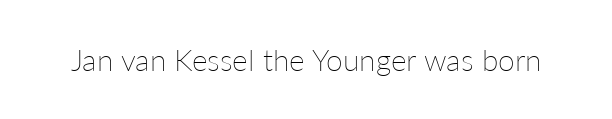
Standard letterfit; no display-style spreading of the glyphs. Glance below the letters and you will spot only blank space. Character widths vary here, with narrow letters taking less room than wide ones. The font sits on the lighter half of the weight spectrum, regular included. These lines were composed using upright roman letters.
